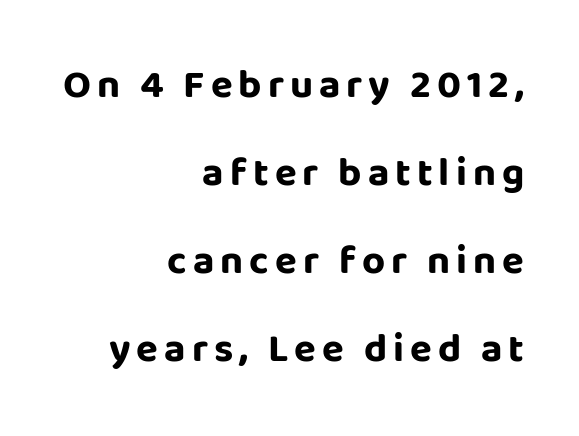
Rows of type keep a wide berth in the vertical direction. This is the regular roman posture of the typeface. Looks like regular typesetting: each glyph gets only the width it needs. If you drew a ruler down the right edge, every line would touch it. The words here are not underlined.
